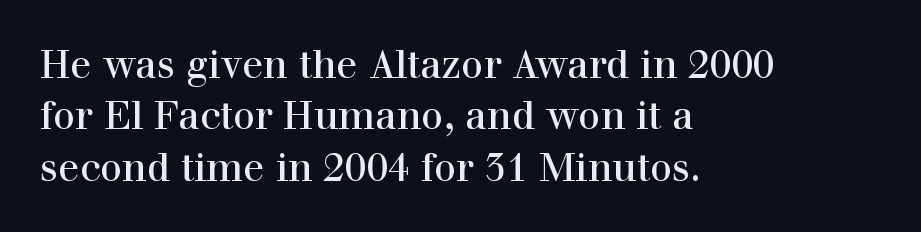
Q: Is the text italic (slanted)? A: No, it is upright.
Q: Is the typeface a serif or a sans-serif typeface? A: Serif.
Q: Is the text underlined? A: No.
Q: How is the paragraph aligned? A: Left-aligned.
Q: Is the spacing between letters normal or unusually wide? A: Normal.
Q: Is the spacing between lines tight, normal or loose? A: Normal.
Q: Width (condensed, normal, or wide)? A: Normal.
Q: x-height? A: Medium.
Q: Monospaced? A: No.
